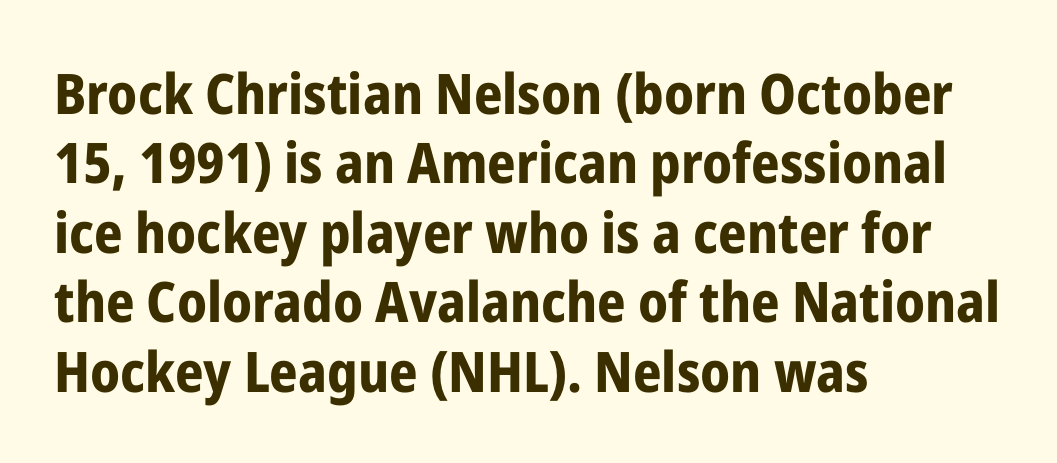
Observe the absence of serifs on each vertical stroke in this sample. Posture: straight, roman, zero tilt. How are the letters spaced? Ordinarily, with no added tracking. These lines are rendered in a variable-pitch font.
